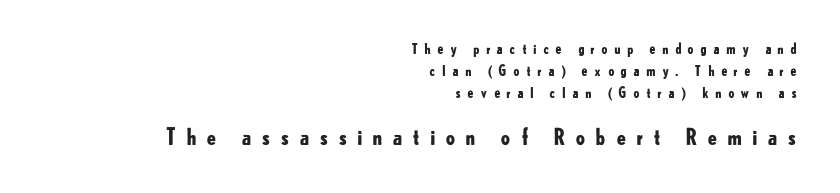
Q: Is the text bold? A: Yes.
Q: Is the text italic (slanted)? A: No, it is upright.
Q: Is the text underlined? A: No.
Q: How is the paragraph aligned? A: Right-aligned.
Q: Is the spacing between letters normal or unusually wide? A: Unusually wide.
Q: Is the spacing between lines tight, normal or loose? A: Normal.
Q: Which block of text is set in a larger size, the first (top) or the second (bottom)? A: The second (bottom) one.
